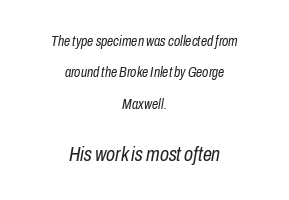
On a weight scale, this lands at 450 or below. The rendering keeps characters at their native spacing. The specimen reads as italic at a glance. Line spacing here is loose. Descender tails drop into unmarked territory.
